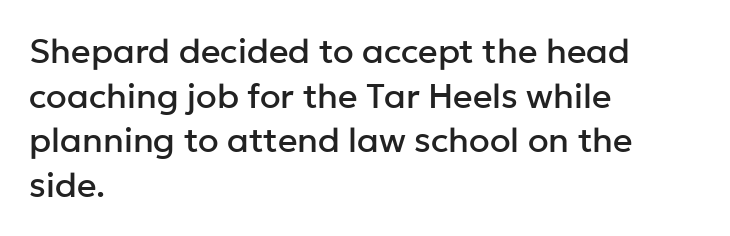
The passage shown is typeset with a sans-serif family. Character widths vary here, with narrow letters taking less room than wide ones. Vertically, the passage feels balanced, rows spaced as you'd expect. Between one letter and the next there's only the usual sliver of space. These lines stack with their left ends in a neat column. In terms of posture, this sample is upright.
